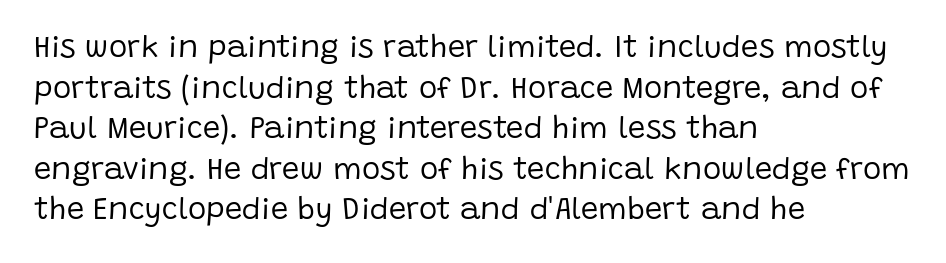
Q: Is the text bold? A: No.
Q: Is the text italic (slanted)? A: No, it is upright.
Q: Is the typeface a serif or a sans-serif typeface? A: Sans-serif.
Q: Is the text underlined? A: No.
Q: How is the paragraph aligned? A: Left-aligned.
Q: Is the spacing between letters normal or unusually wide? A: Normal.
Q: Is the spacing between lines tight, normal or loose? A: Normal.
Q: Width (condensed, normal, or wide)? A: Normal.
Q: Stroke contrast? A: Low.
Q: x-height? A: Large.
Q: Monospaced? A: No.
